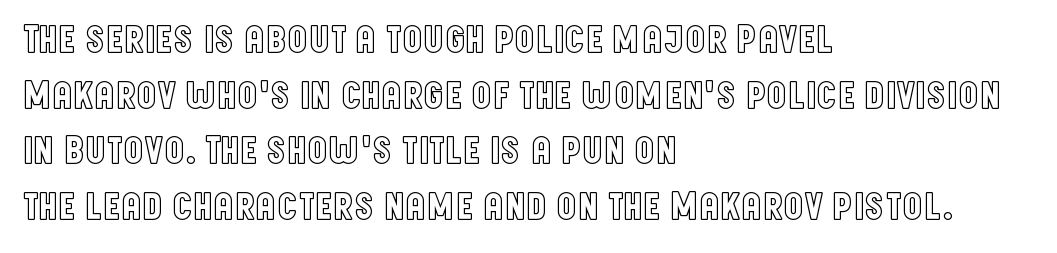
{"italic": "no", "width": "condensed", "x_height": "large", "monospaced": "no", "underline": "no", "align": "left", "line_spacing": "normal", "line_spacing_ratio": 1.39, "letter_spacing": "normal", "letter_spacing_em": 0.0, "glyph_px": 40}
